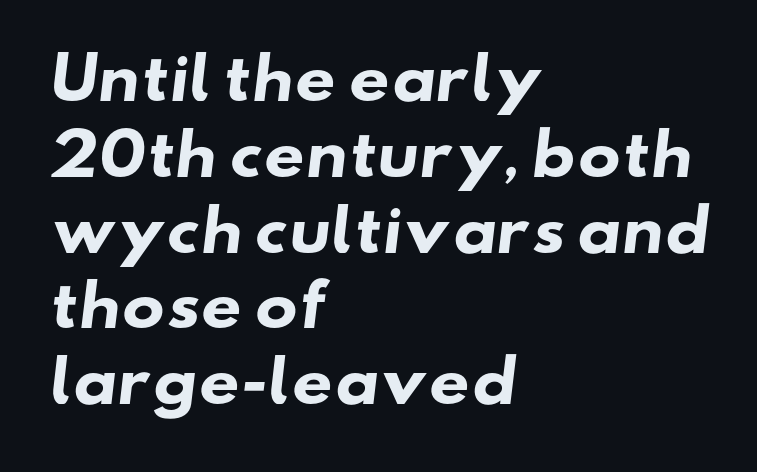
{"serif": "no", "bold": "yes", "weight": "heavy", "width": "wide", "stroke_contrast": "low", "x_height": "small", "monospaced": "no", "underline": "no", "align": "left", "line_spacing": "normal", "line_spacing_ratio": 1.33, "letter_spacing": "normal", "letter_spacing_em": 0.0, "glyph_px": 57}
